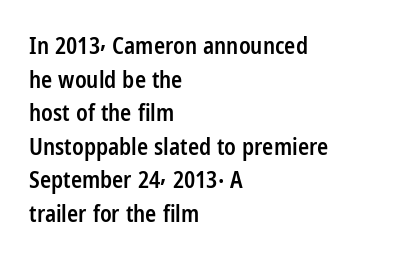
Q: Is the text bold? A: Semi-bold.
Q: Is the text italic (slanted)? A: No, it is upright.
Q: Is the text underlined? A: No.
Q: How is the paragraph aligned? A: Left-aligned.
Q: Is the spacing between letters normal or unusually wide? A: Normal.
Q: Is the spacing between lines tight, normal or loose? A: Normal.
